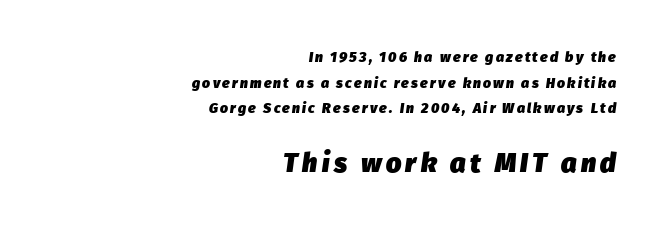
The image shows 27 px bold type, italic (leaning right); set right-aligned, line spacing 1.83x, not underlined; the second (bottom) block is 1.93x larger.
